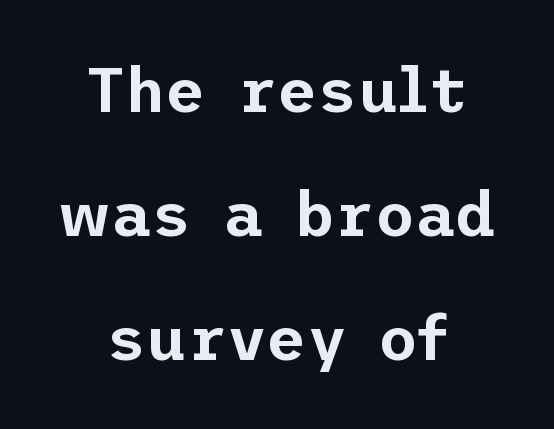
Nope, not italic — everything's standing straight. The words here are not underlined. Is this a sans? Yes — the strokes have no serifs. Baseline-to-baseline distance is far greater than the letter height.
